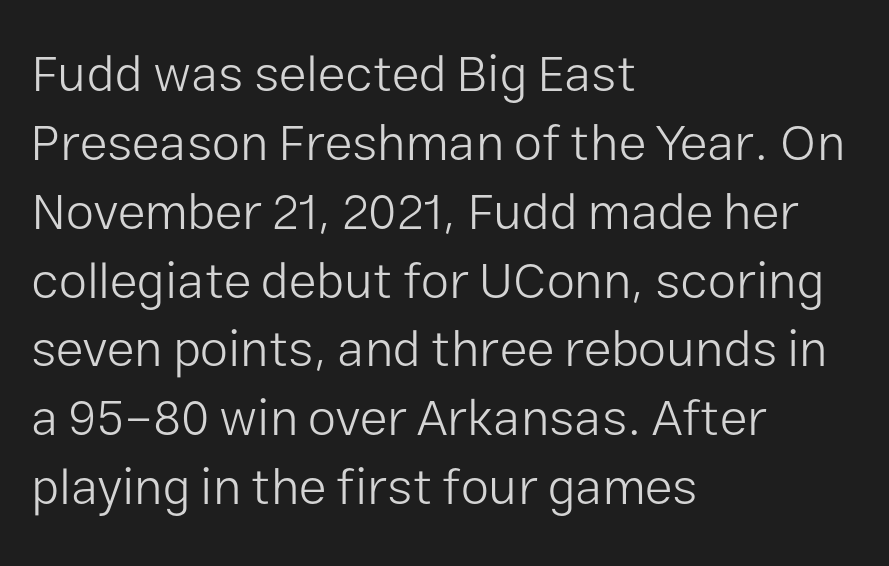
No extra ink here — the face is not bold. Letters rest on an invisible, unmarked baseline. Each letter keeps its own natural width here, so spacing adapts to shape. A typesetter would call this zero additional tracking. The space between consecutive lines is moderate. Typographically, this falls in the sans-serif category.
